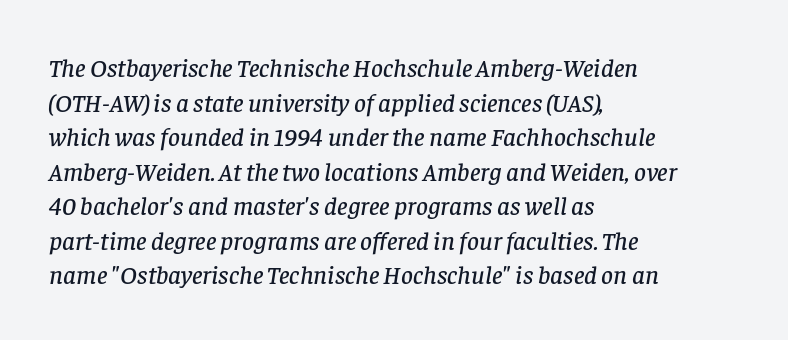
Nobody touched the tracking dial on this one. Only glyphs here, with clear space below each row. Is the block centered? No — it sits flush against the left margin. Rows of type keep a routine distance in the vertical direction. If you drew a line through each stem, it would be angled.
